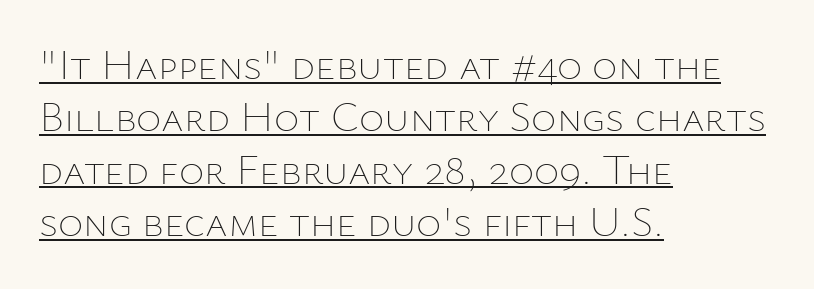
Q: Is the text bold? A: No.
Q: Is the text italic (slanted)? A: No, it is upright.
Q: Is the text underlined? A: Yes.
Q: How is the paragraph aligned? A: Left-aligned.
Q: Is the spacing between letters normal or unusually wide? A: Normal.
Q: Width (condensed, normal, or wide)? A: Normal.
Q: Stroke contrast? A: Low.
Q: x-height? A: Medium.
Q: Monospaced? A: No.
